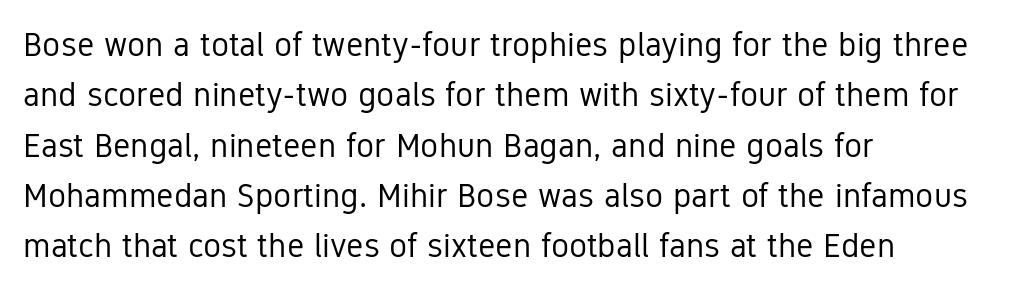
{"serif": "no", "italic": "no", "bold": "no", "weight": "regular", "width": "condensed", "stroke_contrast": "low", "x_height": "medium", "monospaced": "no", "underline": "no", "align": "left", "line_spacing": "normal", "line_spacing_ratio": 1.48, "letter_spacing": "normal", "letter_spacing_em": 0.0, "glyph_px": 34}
